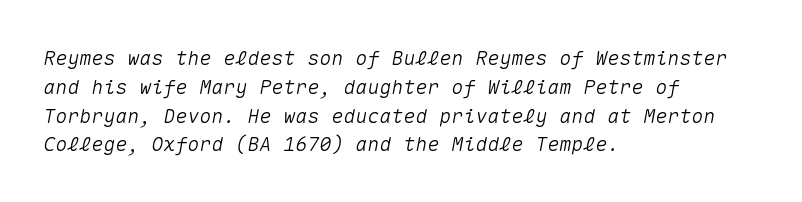
Bare-footed words on every line. Left-aligned paragraph, ragged on the right. No extra tracking has been applied to these lines. Would a proofreader flag this as italicized? Yes.
